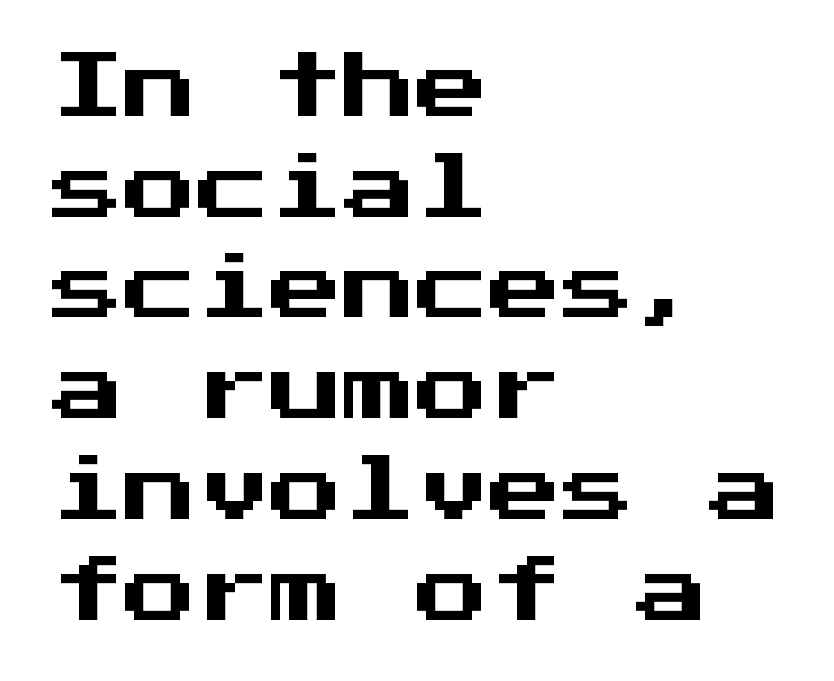
{"serif": "no", "italic": "no", "width": "normal", "stroke_contrast": "medium", "x_height": "medium", "monospaced": "yes", "underline": "no", "align": "left", "line_spacing": "normal", "line_spacing_ratio": 1.38, "letter_spacing": "normal", "letter_spacing_em": 0.0, "glyph_px": 73}
